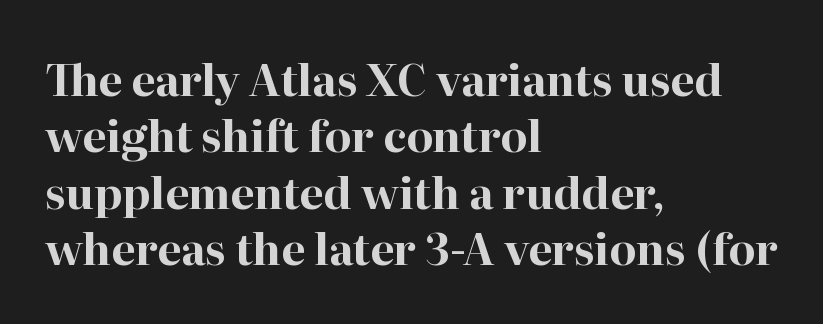
{"serif": "yes", "italic": "no", "bold": "yes", "weight": "bold", "width": "normal", "stroke_contrast": "high", "x_height": "medium", "monospaced": "no", "underline": "no", "align": "left", "line_spacing": "normal", "line_spacing_ratio": 1.31, "letter_spacing": "normal", "letter_spacing_em": 0.0, "glyph_px": 43}
